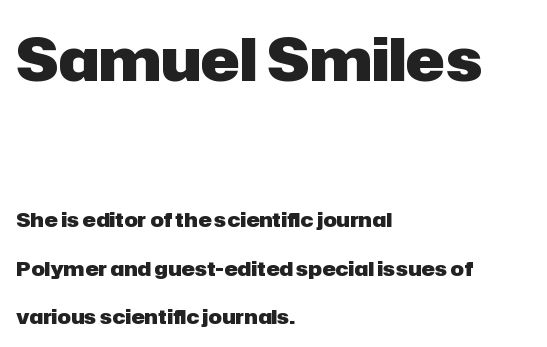
Q: Is the text bold? A: Yes.
Q: Is the text italic (slanted)? A: No, it is upright.
Q: Is the typeface a serif or a sans-serif typeface? A: Sans-serif.
Q: Is the text underlined? A: No.
Q: How is the paragraph aligned? A: Left-aligned.
Q: Is the spacing between letters normal or unusually wide? A: Normal.
Q: Is the spacing between lines tight, normal or loose? A: Loose.
Q: Which block of text is set in a larger size, the first (top) or the second (bottom)? A: The first (top) one.
Q: Width (condensed, normal, or wide)? A: Normal.
Q: Stroke contrast? A: Low.
Q: x-height? A: Medium.
Q: Monospaced? A: No.
